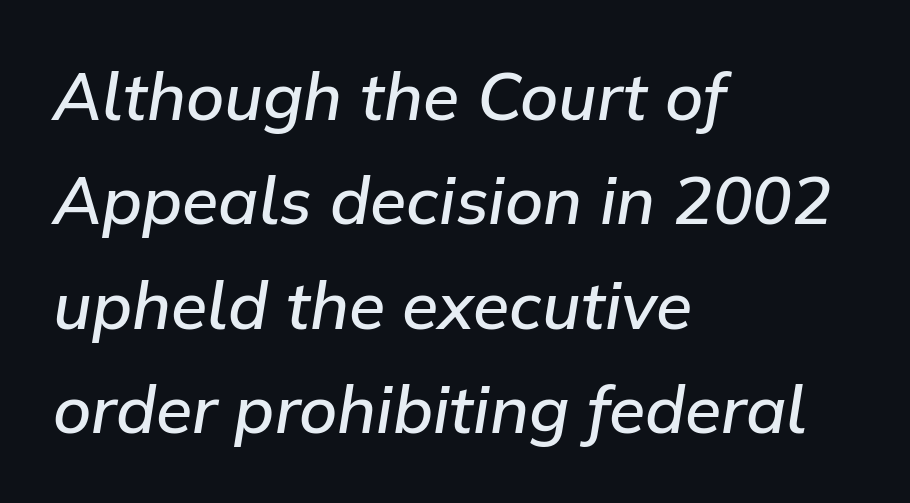
These lines were composed using italics. Spacing verdict: proportional, widths tailored to each character. Typesetter's note: demi weight, one step under bold. The space beneath each line is pristine and unruled. Line starts are locked; line ends wander. Baseline-to-baseline distance is the conventional proportion of letter height.
